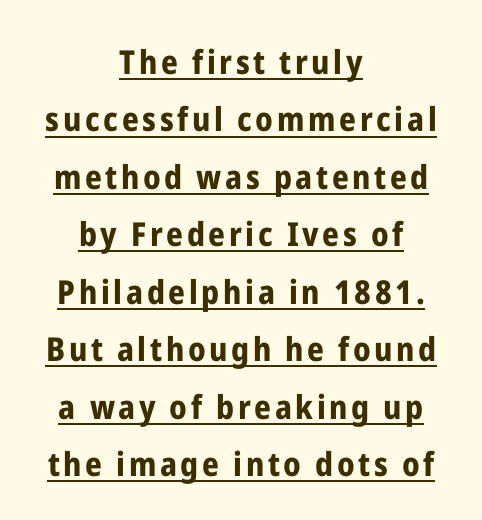
Q: Is the text bold? A: Yes.
Q: Is the text italic (slanted)? A: No, it is upright.
Q: Is the typeface a serif or a sans-serif typeface? A: Sans-serif.
Q: Is the text underlined? A: Yes.
Q: How is the paragraph aligned? A: Centered.
Q: Width (condensed, normal, or wide)? A: Condensed.
Q: Stroke contrast? A: Low.
Q: x-height? A: Medium.
Q: Monospaced? A: No.
